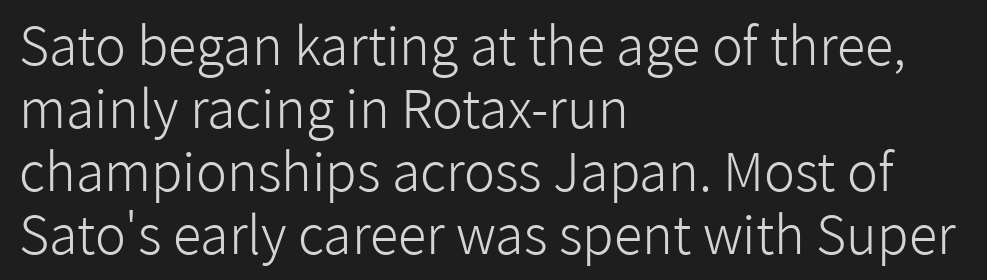
The image shows 52 px light sans-serif type, upright; set left-aligned, line spacing 1.21x, normal letter spacing, not underlined; low stroke contrast and a medium x-height.
